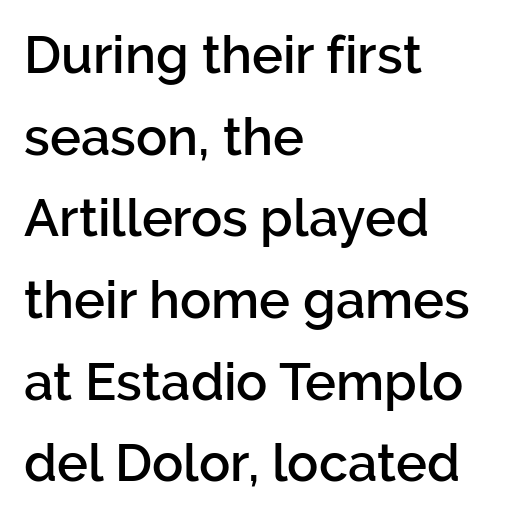
{"serif": "no", "italic": "no", "bold": "semi", "weight": "semibold", "width": "normal", "stroke_contrast": "low", "x_height": "medium", "monospaced": "no", "underline": "no", "align": "left", "line_spacing": "normal", "line_spacing_ratio": 1.57, "letter_spacing": "normal", "letter_spacing_em": 0.0, "glyph_px": 52}
